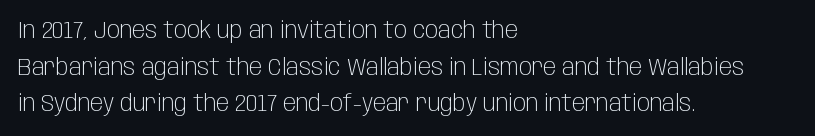
{"italic": "no", "bold": "no", "underline": "no", "align": "left", "line_spacing": "normal", "line_spacing_ratio": 1.53, "letter_spacing": "normal", "letter_spacing_em": 0.0, "glyph_px": 24}
